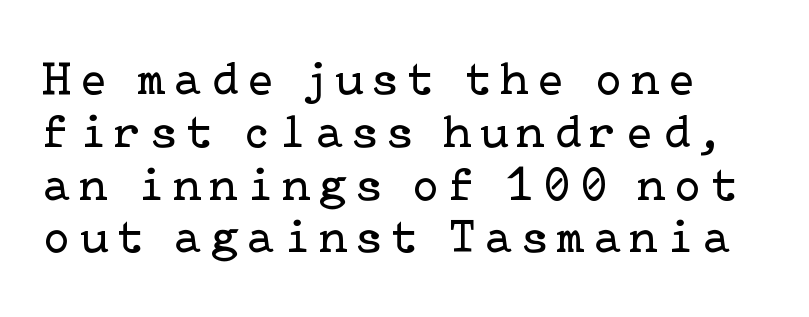
The passage shown is not underscored anywhere. Regarding leading, the lines here are crowded together. A roman cut, with each character standing at attention. Is the stroke heavy? The answer is a plain regular-or-lighter. Short note: letters widely spaced. Type style note: has serifs.
